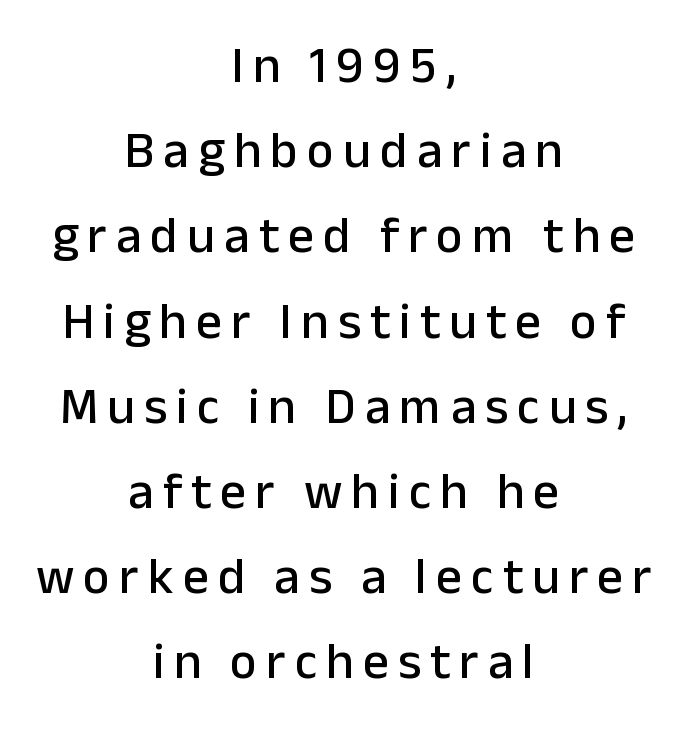
Q: Is the text italic (slanted)? A: No, it is upright.
Q: Is the typeface a serif or a sans-serif typeface? A: Sans-serif.
Q: Is the text underlined? A: No.
Q: How is the paragraph aligned? A: Centered.
Q: Is the spacing between lines tight, normal or loose? A: Normal.
Q: Width (condensed, normal, or wide)? A: Normal.
Q: Stroke contrast? A: Low.
Q: x-height? A: Medium.
Q: Monospaced? A: No.
